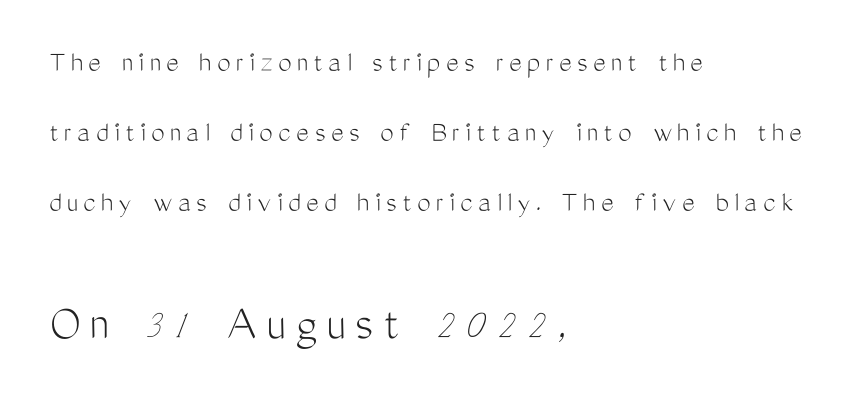
These glyphs show unthickened strokes, regular width or finer. The baseline area is clear. The font's upright variant was chosen for this text. Regarding serifs, this sample does without them. Left-aligned paragraph, ragged on the right.
